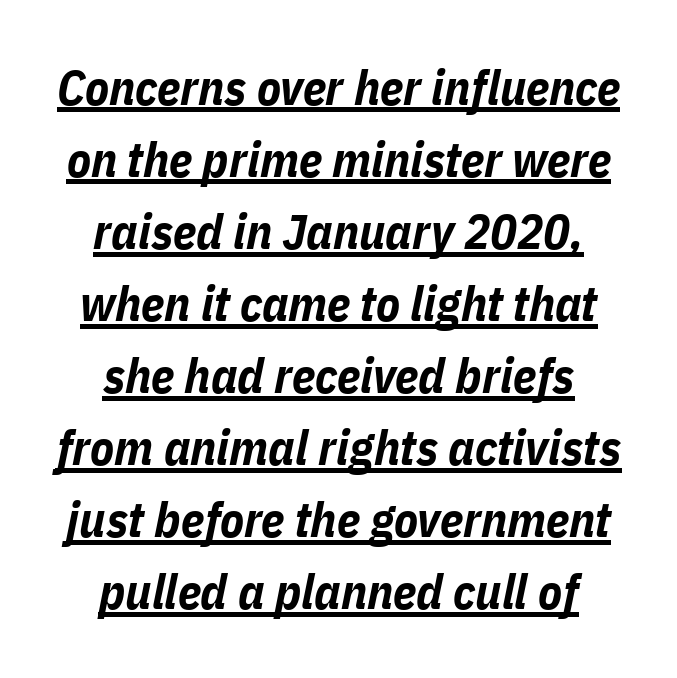
Q: Is the text bold? A: Yes.
Q: Is the text italic (slanted)? A: Yes, it leans right by about 11 degrees.
Q: Is the text underlined? A: Yes.
Q: How is the paragraph aligned? A: Centered.
Q: Is the spacing between letters normal or unusually wide? A: Normal.
Q: Is the spacing between lines tight, normal or loose? A: Normal.
Q: Width (condensed, normal, or wide)? A: Condensed.
Q: Stroke contrast? A: Low.
Q: x-height? A: Medium.
Q: Monospaced? A: No.
